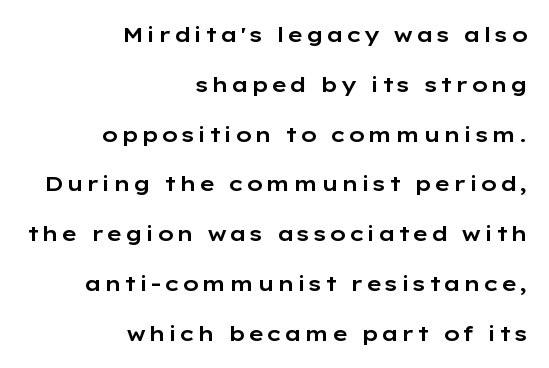
Alignment: flush right. Vertically, the passage feels expansive, rows floating well apart. Beneath every word, the page is bare. These lines were composed using upright roman letters.
